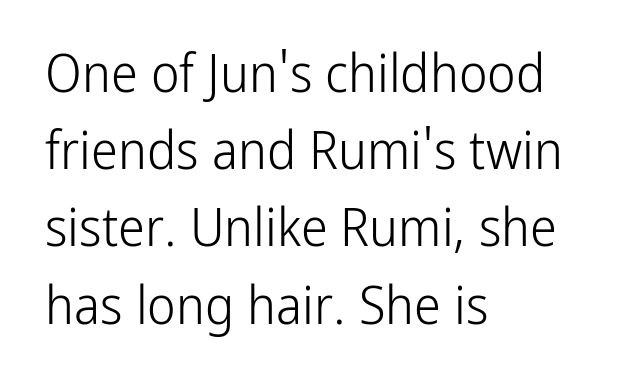
The face used here is proportionally spaced, like ordinary book or web type. Plain, unruled lines of type. This rendering employs a face without finishing strokes, i.e., a sans-serif. The strokes are not fattened; the text isn't bold.
